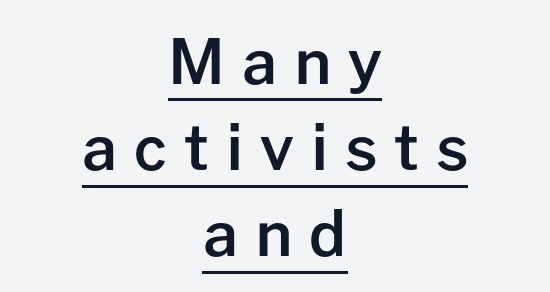
Q: Is the text bold? A: Semi-bold.
Q: Is the text italic (slanted)? A: No, it is upright.
Q: Is the typeface a serif or a sans-serif typeface? A: Sans-serif.
Q: Is the text underlined? A: Yes.
Q: How is the paragraph aligned? A: Centered.
Q: Is the spacing between letters normal or unusually wide? A: Unusually wide.
Q: Is the spacing between lines tight, normal or loose? A: Normal.
Q: Width (condensed, normal, or wide)? A: Normal.
Q: Stroke contrast? A: Low.
Q: x-height? A: Medium.
Q: Monospaced? A: No.
